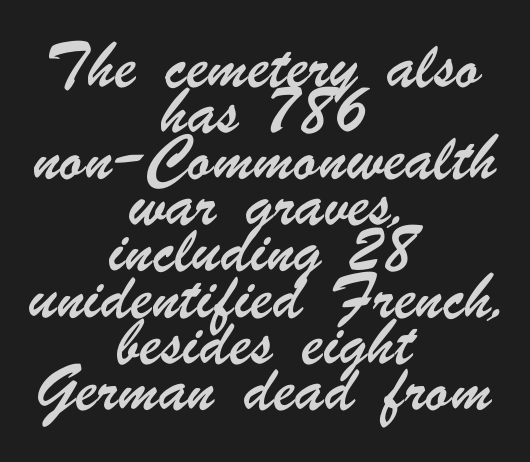
Q: Is the typeface a serif or a sans-serif typeface? A: Sans-serif.
Q: Is the text underlined? A: No.
Q: How is the paragraph aligned? A: Centered.
Q: Is the spacing between letters normal or unusually wide? A: Normal.
Q: Is the spacing between lines tight, normal or loose? A: Normal.
Q: Width (condensed, normal, or wide)? A: Condensed.
Q: Stroke contrast? A: Low.
Q: x-height? A: Small.
Q: Monospaced? A: No.
